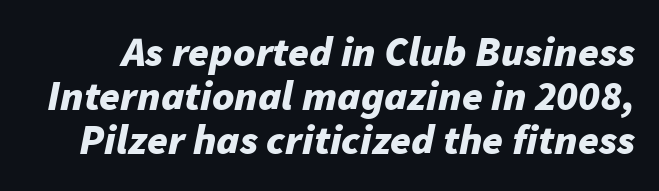
Does the weight exceed regular? Yes, all the way to bold. These lines are rendered in a variable-pitch font. Compared with typical paragraphs, the rows here are closer together. You could call the tracking neutral — neither tight nor loose. The face used here has a pronounced slope to its letters.
